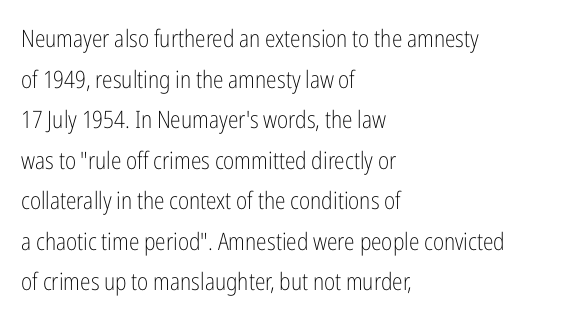
Q: Is the text bold? A: No.
Q: Is the text italic (slanted)? A: No, it is upright.
Q: Is the text underlined? A: No.
Q: How is the paragraph aligned? A: Left-aligned.
Q: Is the spacing between letters normal or unusually wide? A: Normal.
Q: Is the spacing between lines tight, normal or loose? A: Normal.
